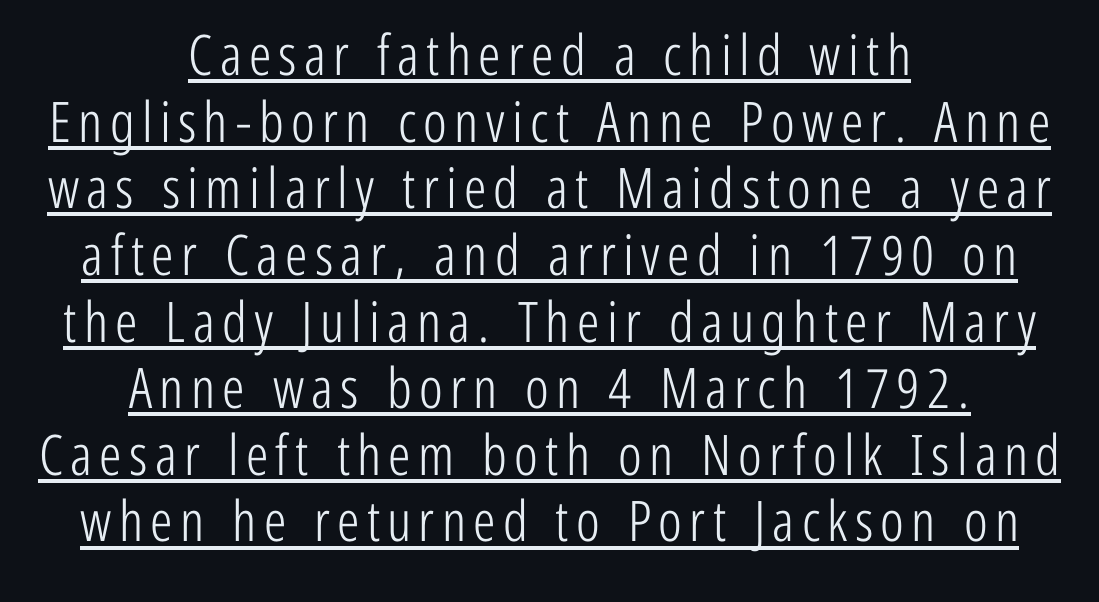
Q: Is the text bold? A: No.
Q: Is the text italic (slanted)? A: No, it is upright.
Q: Is the typeface a serif or a sans-serif typeface? A: Sans-serif.
Q: Is the text underlined? A: Yes.
Q: How is the paragraph aligned? A: Centered.
Q: Width (condensed, normal, or wide)? A: Condensed.
Q: Stroke contrast? A: Low.
Q: x-height? A: Medium.
Q: Monospaced? A: No.
